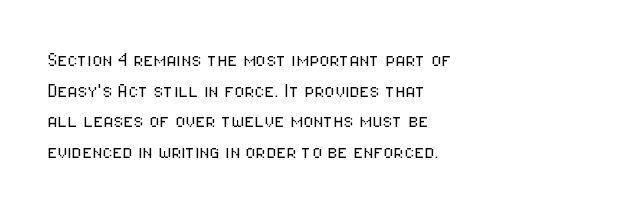
{"italic": "no", "bold": "no", "underline": "no", "align": "left", "line_spacing": "normal", "line_spacing_ratio": 1.33, "letter_spacing": "normal", "letter_spacing_em": 0.0, "glyph_px": 23}
